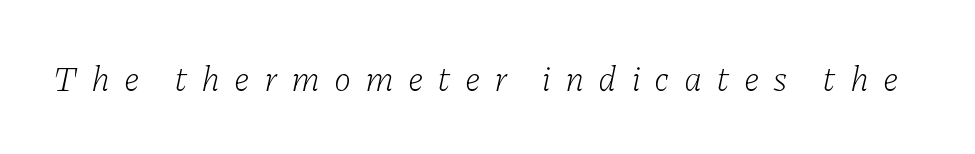
The image shows 35 px light serif type, italic (leaning right); set unusually wide letter spacing (+0.4 em), not underlined; low stroke contrast and a medium x-height.
